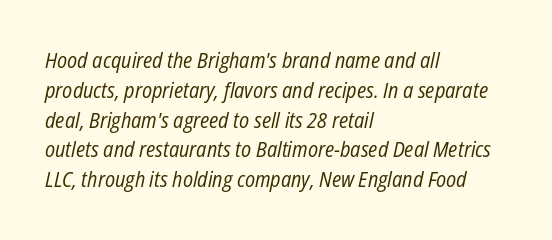
{"italic": "yes", "lean": "right", "slant_degrees": 12, "bold": "no", "underline": "no", "align": "left", "line_spacing": "normal", "line_spacing_ratio": 1.42, "letter_spacing": "normal", "letter_spacing_em": 0.0, "glyph_px": 21}
